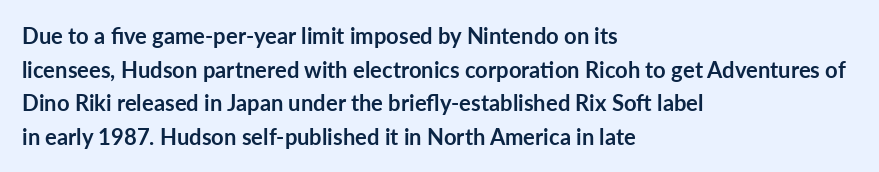
Q: Is the text bold? A: Yes.
Q: Is the text italic (slanted)? A: No, it is upright.
Q: Is the text underlined? A: No.
Q: How is the paragraph aligned? A: Left-aligned.
Q: Is the spacing between letters normal or unusually wide? A: Normal.
Q: Is the spacing between lines tight, normal or loose? A: Normal.
